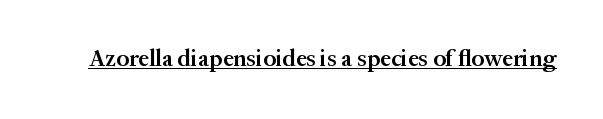
The image shows 24 px text type, upright; set normal letter spacing, underlined.
